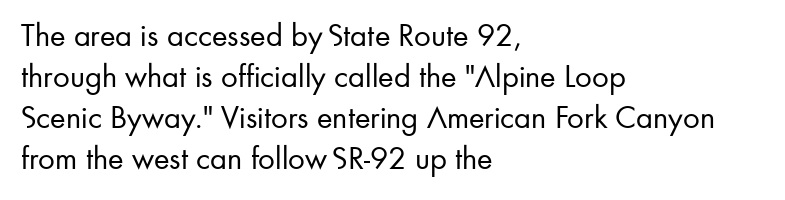
You could not count columns in this text — the font is proportionally spaced. Line starts are locked; line ends wander. The glyphs are unaccompanied by any horizontal stroke below them. Characters remain perfectly vertical along every line. The horizontal fit of the characters is conventional and even.
